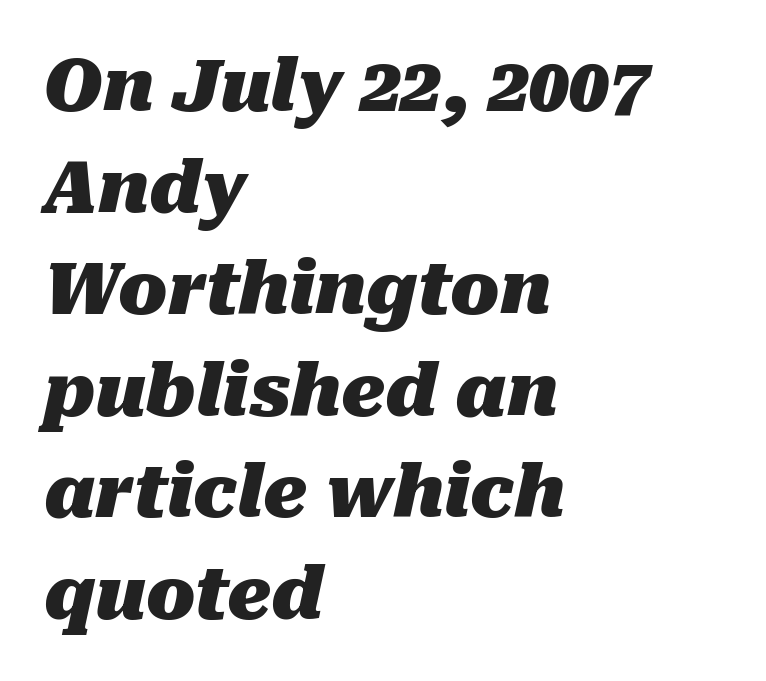
Has an underline been added? It has not. Compared with ordinary roman type, these characters are visibly tilted. The designer left line spacing at the default. Letter spacing: default. Varying glyph widths throughout — classic text-font behaviour.
